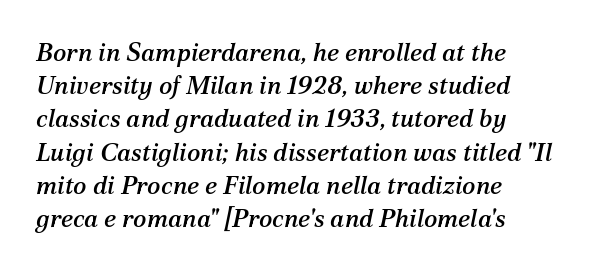
Q: Is the text italic (slanted)? A: Yes, it leans right by about 12 degrees.
Q: Is the text underlined? A: No.
Q: How is the paragraph aligned? A: Left-aligned.
Q: Is the spacing between letters normal or unusually wide? A: Normal.
Q: Is the spacing between lines tight, normal or loose? A: Normal.
